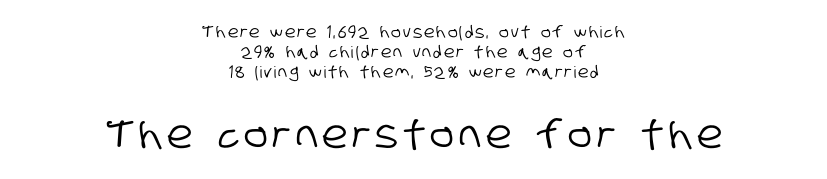
{"serif": "no", "width": "condensed", "stroke_contrast": "low", "x_height": "large", "monospaced": "no", "underline": "no", "align": "center", "line_spacing_ratio": 1.24, "larger_block": "second", "size_ratio": 2.44, "glyph_px": 39}
